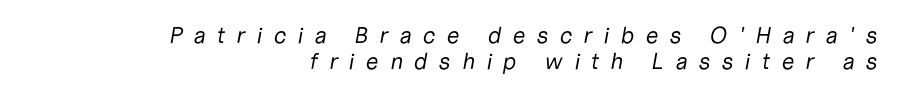
Q: Is the text bold? A: No.
Q: Is the text italic (slanted)? A: Yes, it leans right by about 10 degrees.
Q: Is the text underlined? A: No.
Q: How is the paragraph aligned? A: Right-aligned.
Q: Is the spacing between letters normal or unusually wide? A: Unusually wide.
Q: Is the spacing between lines tight, normal or loose? A: Tight.
